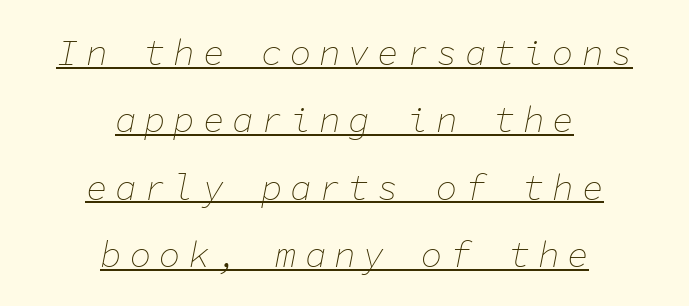
Think of a typewriter: that constant character pitch is what you see here. If you folded the block vertically in half, each line would mirror itself in length. Ink coverage per letter is moderate at most. Italic: yes, the glyphs are oblique. The face used here appears with an underline applied. The tracking reads as deliberately expanded to a designer's eye.
